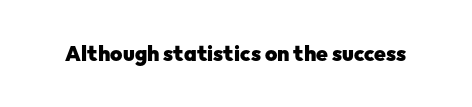
The letterforms sit shoulder to shoulder at normal distance. These lines were composed using upright roman letters. Check the space under the baseline: it is left empty. The sample has been set heavy, in full bold.
